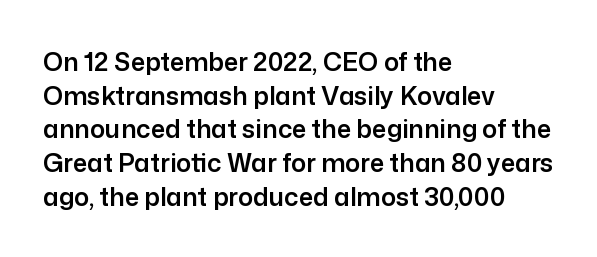
The image shows 25 px text type, upright; set left-aligned, normal line spacing (1.35x), normal letter spacing, not underlined.
